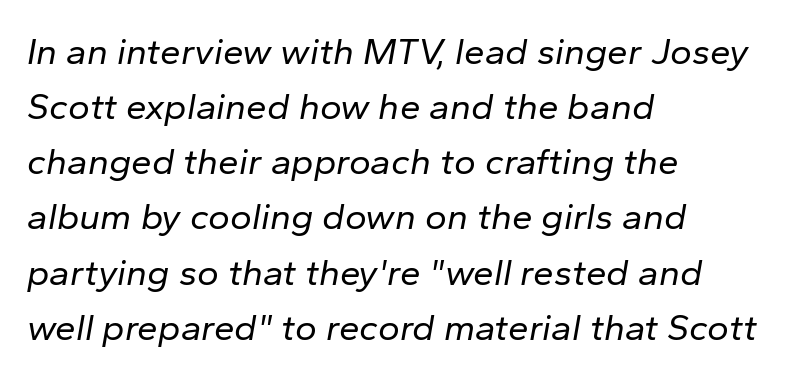
The image shows 37 px regular-weight type, italic (leaning right); set left-aligned, normal line spacing (1.49x), normal letter spacing, not underlined; low stroke contrast and a medium x-height.
